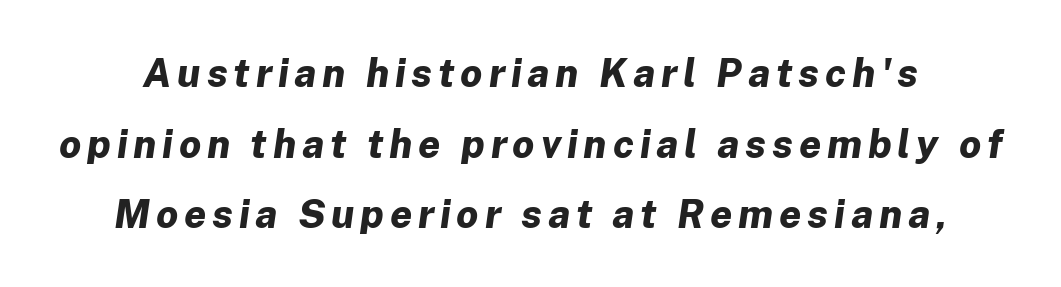
The image shows 39 px bold type, italic (leaning right); set line spacing 1.81x, not underlined; low stroke contrast and a medium x-height.
